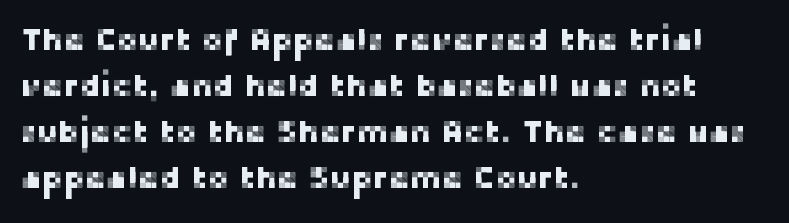
If you measured baseline to baseline, you'd find a middling distance. Characters remain perfectly vertical along every line. The text was rendered using a sans face with plain stroke endings. Is this a fixed-width face? No — the glyphs have proportional, varying widths. The specimen omits any rule beneath the text block's lines.
